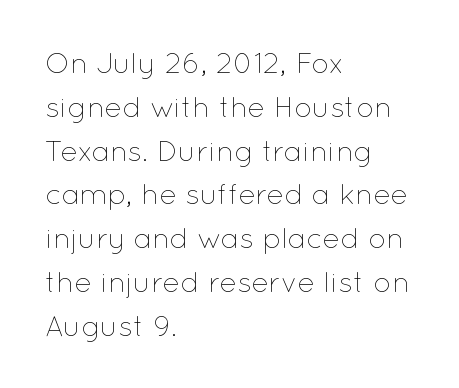
{"italic": "no", "bold": "no", "weight": "thin", "width": "normal", "stroke_contrast": "low", "x_height": "medium", "monospaced": "no", "underline": "no", "align": "left", "line_spacing": "normal", "line_spacing_ratio": 1.51, "letter_spacing": "normal", "letter_spacing_em": 0.0, "glyph_px": 29}
